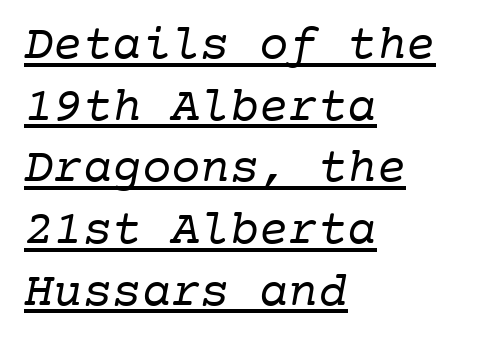
{"serif": "yes", "bold": "no", "weight": "regular", "width": "normal", "stroke_contrast": "low", "x_height": "medium", "monospaced": "yes", "underline": "yes", "align": "left", "line_spacing": "normal", "line_spacing_ratio": 1.26, "letter_spacing": "normal", "letter_spacing_em": 0.0, "glyph_px": 49}
